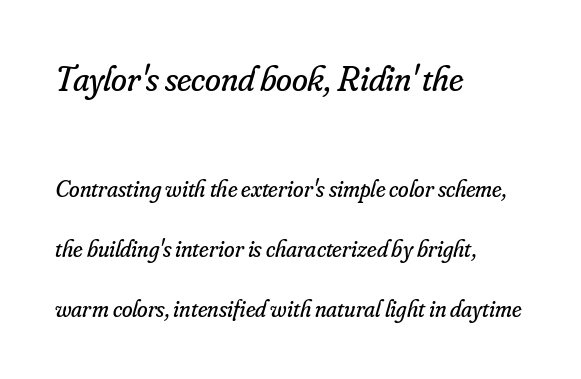
Q: Is the text bold? A: No.
Q: Is the text italic (slanted)? A: Yes, it leans right by about 16 degrees.
Q: Is the typeface a serif or a sans-serif typeface? A: Serif.
Q: Is the text underlined? A: No.
Q: How is the paragraph aligned? A: Left-aligned.
Q: Is the spacing between letters normal or unusually wide? A: Normal.
Q: Is the spacing between lines tight, normal or loose? A: Loose.
Q: Which block of text is set in a larger size, the first (top) or the second (bottom)? A: The first (top) one.
Q: Width (condensed, normal, or wide)? A: Normal.
Q: Stroke contrast? A: Low.
Q: x-height? A: Small.
Q: Monospaced? A: No.
